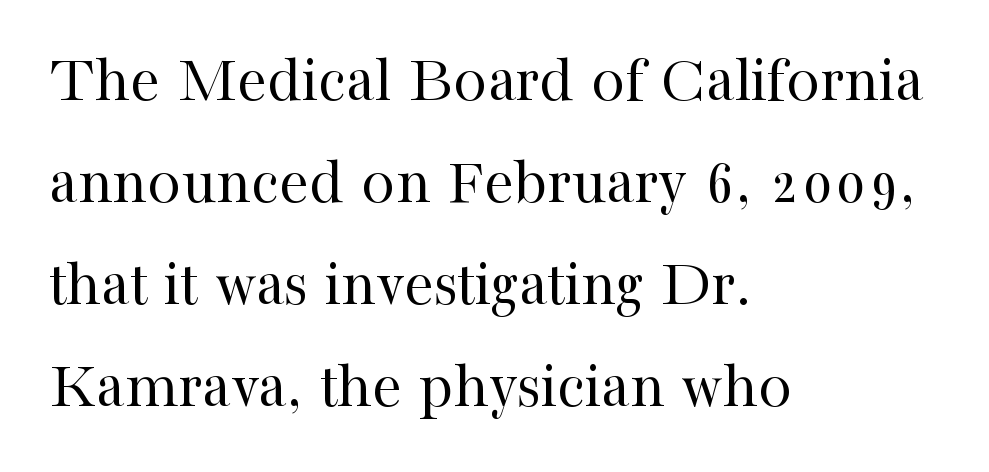
The image shows 67 px regular-weight serif type, upright; set left-aligned, normal line spacing (1.52x), normal letter spacing, not underlined; high stroke contrast and a medium x-height.
